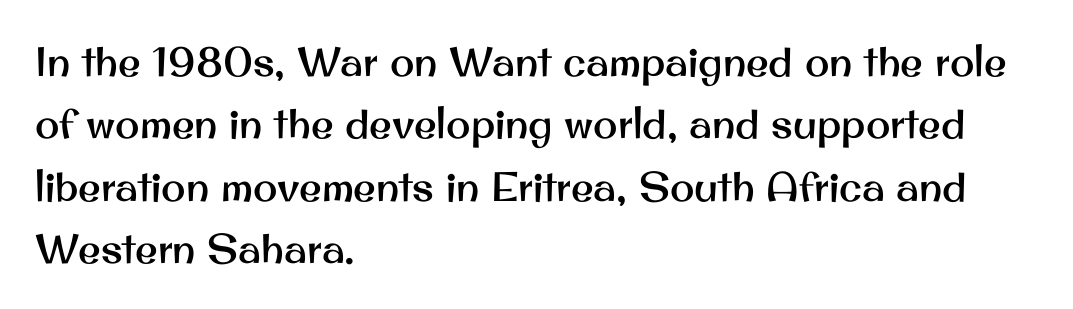
Q: Is the text italic (slanted)? A: No, it is upright.
Q: Is the typeface a serif or a sans-serif typeface? A: Sans-serif.
Q: Is the text underlined? A: No.
Q: How is the paragraph aligned? A: Left-aligned.
Q: Is the spacing between letters normal or unusually wide? A: Normal.
Q: Is the spacing between lines tight, normal or loose? A: Normal.
Q: Width (condensed, normal, or wide)? A: Normal.
Q: Stroke contrast? A: Medium.
Q: x-height? A: Small.
Q: Monospaced? A: No.
